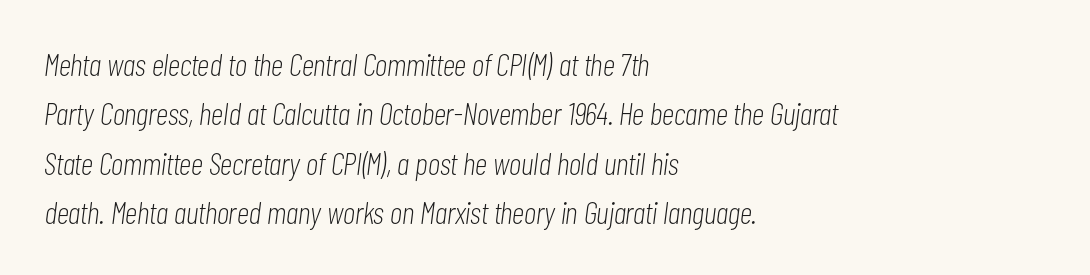
Q: Is the text bold? A: No.
Q: Is the text italic (slanted)? A: Yes, it leans right by about 7 degrees.
Q: Is the text underlined? A: No.
Q: How is the paragraph aligned? A: Left-aligned.
Q: Is the spacing between letters normal or unusually wide? A: Normal.
Q: Is the spacing between lines tight, normal or loose? A: Normal.
Q: Width (condensed, normal, or wide)? A: Condensed.
Q: Stroke contrast? A: Low.
Q: x-height? A: Medium.
Q: Monospaced? A: No.
